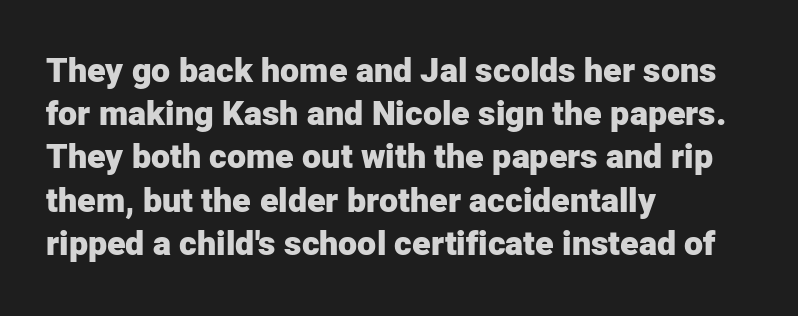
{"serif": "no", "italic": "no", "bold": "yes", "weight": "heavy", "width": "normal", "stroke_contrast": "low", "x_height": "medium", "monospaced": "no", "underline": "no", "align": "left", "line_spacing": "normal", "line_spacing_ratio": 1.27, "letter_spacing": "normal", "letter_spacing_em": 0.0, "glyph_px": 34}
